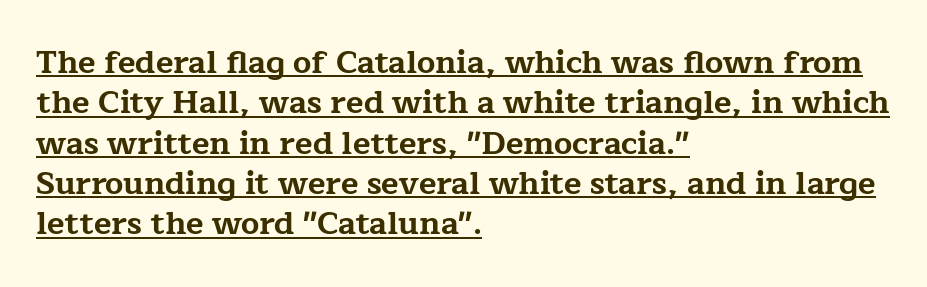
Q: Is the text bold? A: Yes.
Q: Is the text italic (slanted)? A: No, it is upright.
Q: Is the typeface a serif or a sans-serif typeface? A: Serif.
Q: Is the text underlined? A: Yes.
Q: How is the paragraph aligned? A: Left-aligned.
Q: Is the spacing between letters normal or unusually wide? A: Normal.
Q: Is the spacing between lines tight, normal or loose? A: Normal.
Q: Width (condensed, normal, or wide)? A: Wide.
Q: Stroke contrast? A: Low.
Q: x-height? A: Medium.
Q: Monospaced? A: No.
